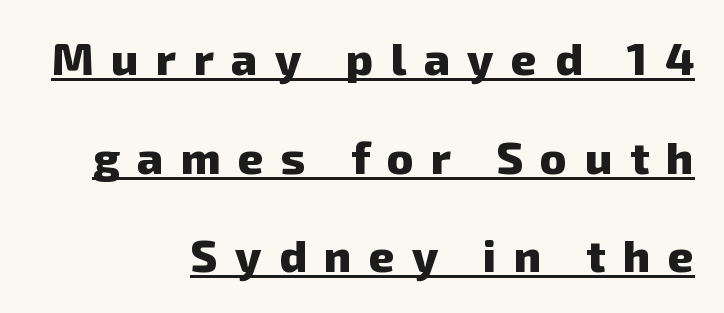
{"serif": "no", "bold": "yes", "weight": "heavy", "width": "normal", "stroke_contrast": "low", "x_height": "medium", "monospaced": "no", "underline": "yes", "align": "right", "line_spacing": "loose", "line_spacing_ratio": 2.19, "letter_spacing": "wide", "letter_spacing_em": 0.39, "glyph_px": 45}
